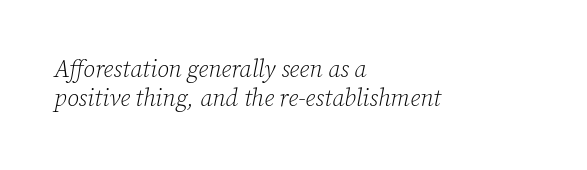
{"italic": "yes", "lean": "right", "slant_degrees": 12, "bold": "no", "underline": "no", "align": "left", "line_spacing_ratio": 1.22, "letter_spacing": "normal", "letter_spacing_em": 0.0, "glyph_px": 24}
